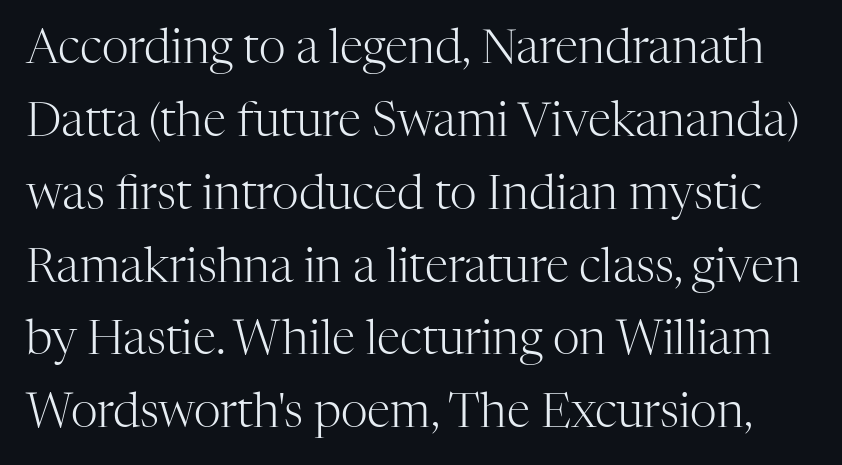
The image shows 47 px light serif type, upright; set normal line spacing (1.55x), normal letter spacing, not underlined; high stroke contrast and a medium x-height.
